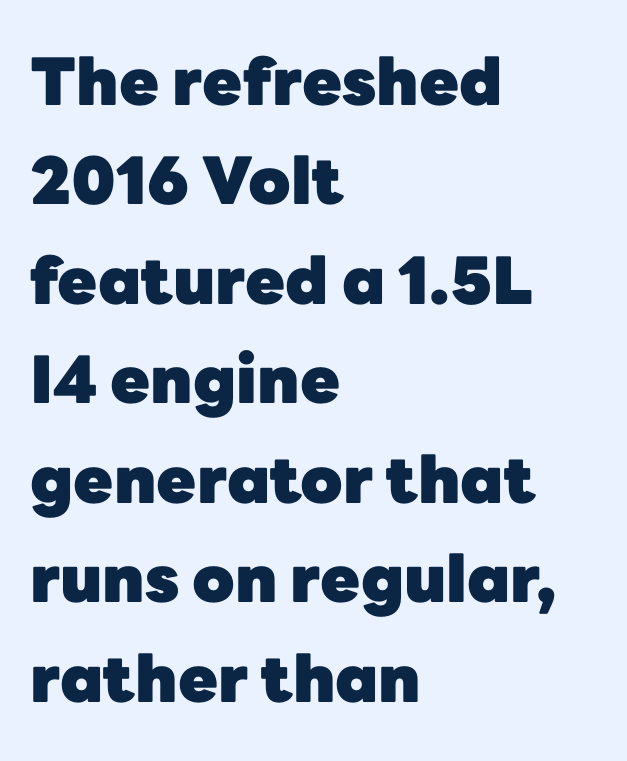
These lines are rendered in a variable-pitch font. Note: no serifs on the glyphs. Line spacing here is normal. The passage shown is not underscored anywhere.
